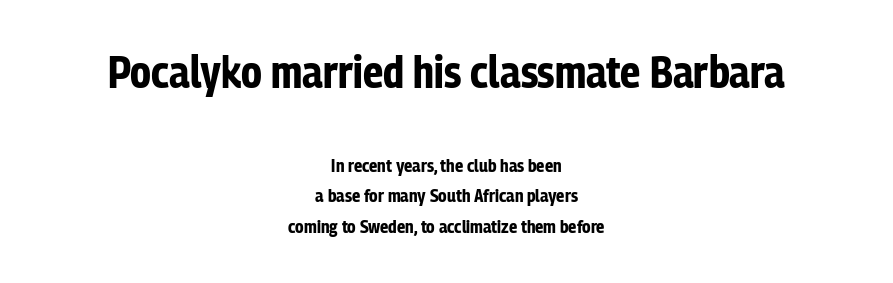
Pretty heavy lettering here — definitely bold. Which margin do the lines hug? Neither — every line sits in the middle. You could not count columns in this text — the font is proportionally spaced. The passage shown has conventional tracking throughout. The earlier block is typeset at a bigger size than the later block. Italic: no, the glyphs are upright roman.
